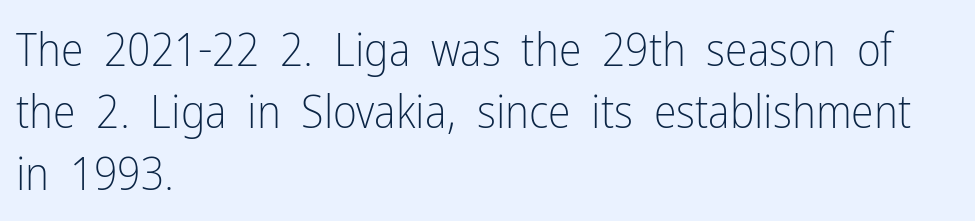
The image shows 46 px light, condensed sans-serif type, upright; set left-aligned, normal line spacing (1.35x), normal letter spacing, not underlined; low stroke contrast and a medium x-height.
